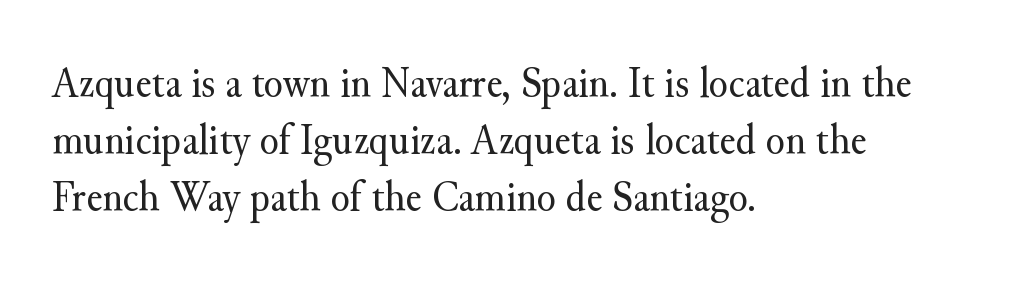
Q: Is the text bold? A: No.
Q: Is the text italic (slanted)? A: No, it is upright.
Q: Is the typeface a serif or a sans-serif typeface? A: Serif.
Q: Is the text underlined? A: No.
Q: How is the paragraph aligned? A: Left-aligned.
Q: Is the spacing between letters normal or unusually wide? A: Normal.
Q: Is the spacing between lines tight, normal or loose? A: Normal.
Q: Width (condensed, normal, or wide)? A: Normal.
Q: Stroke contrast? A: Medium.
Q: x-height? A: Small.
Q: Monospaced? A: No.
